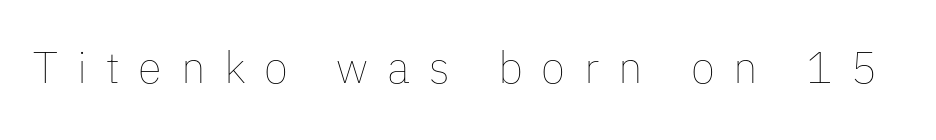
{"italic": "no", "bold": "no", "weight": "thin", "width": "normal", "stroke_contrast": "low", "x_height": "medium", "monospaced": "no", "underline": "no", "letter_spacing": "wide", "letter_spacing_em": 0.43, "glyph_px": 44}
